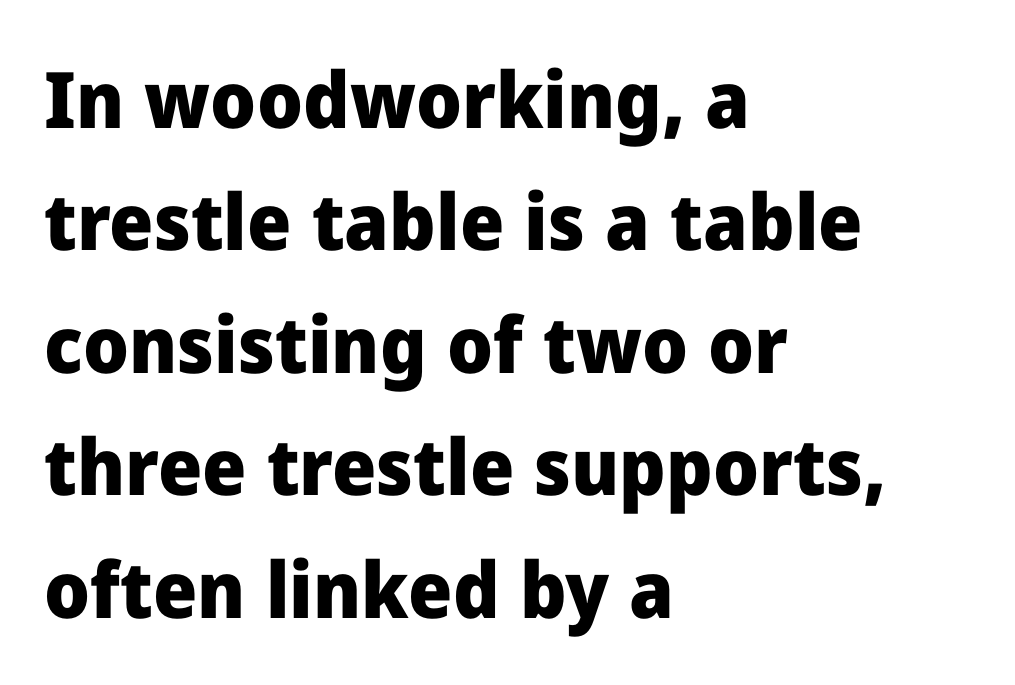
Q: Is the text bold? A: Yes.
Q: Is the text italic (slanted)? A: No, it is upright.
Q: Is the typeface a serif or a sans-serif typeface? A: Sans-serif.
Q: Is the text underlined? A: No.
Q: How is the paragraph aligned? A: Left-aligned.
Q: Is the spacing between letters normal or unusually wide? A: Normal.
Q: Is the spacing between lines tight, normal or loose? A: Normal.
Q: Width (condensed, normal, or wide)? A: Normal.
Q: Stroke contrast? A: Low.
Q: x-height? A: Medium.
Q: Monospaced? A: No.
